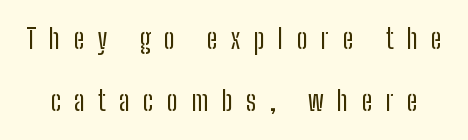
{"italic": "no", "bold": "no", "underline": "no", "line_spacing": "loose", "line_spacing_ratio": 2.3, "letter_spacing": "wide", "letter_spacing_em": 0.5, "glyph_px": 27}
